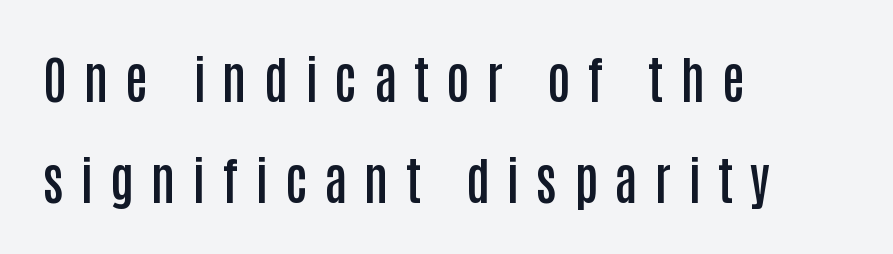
{"serif": "no", "italic": "no", "bold": "semi", "weight": "semibold", "width": "condensed", "stroke_contrast": "low", "x_height": "large", "monospaced": "no", "underline": "no", "align": "left", "line_spacing": "loose", "line_spacing_ratio": 1.98, "letter_spacing": "wide", "letter_spacing_em": 0.33, "glyph_px": 51}
